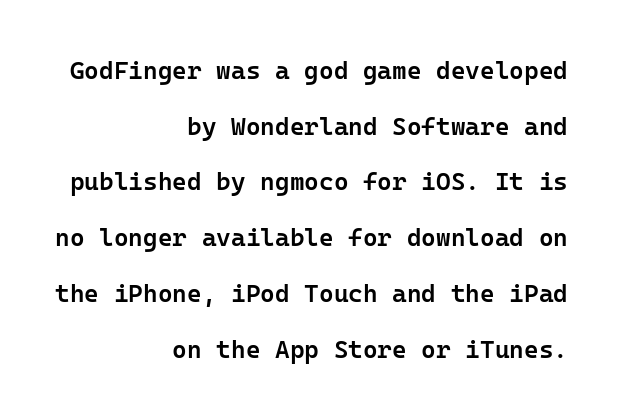
{"italic": "no", "bold": "semi", "underline": "no", "align": "right", "line_spacing": "loose", "line_spacing_ratio": 2.23, "letter_spacing": "normal", "letter_spacing_em": 0.0, "glyph_px": 25}
